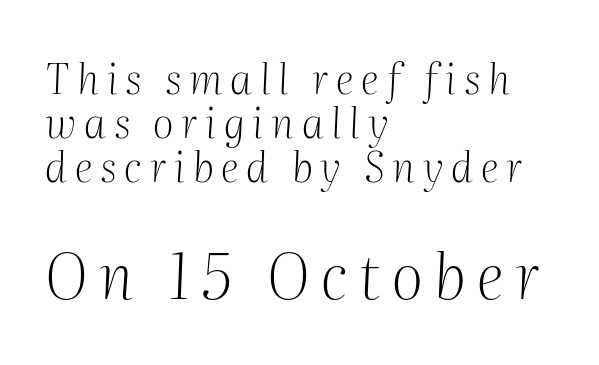
Q: Is the text bold? A: No.
Q: Is the text italic (slanted)? A: Yes, it leans right by about 2 degrees.
Q: Is the typeface a serif or a sans-serif typeface? A: Serif.
Q: Is the text underlined? A: No.
Q: How is the paragraph aligned? A: Left-aligned.
Q: Is the spacing between lines tight, normal or loose? A: Tight.
Q: Which block of text is set in a larger size, the first (top) or the second (bottom)? A: The second (bottom) one.
Q: Width (condensed, normal, or wide)? A: Normal.
Q: Stroke contrast? A: Medium.
Q: x-height? A: Medium.
Q: Monospaced? A: No.
